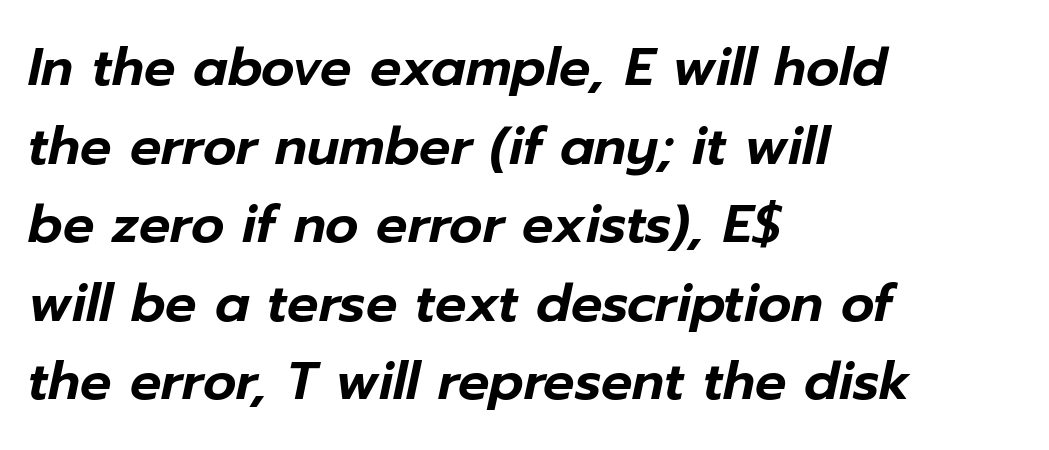
The image shows 52 px text type, italic (leaning right); set left-aligned, normal line spacing (1.51x), normal letter spacing, not underlined; low stroke contrast and a medium x-height.
